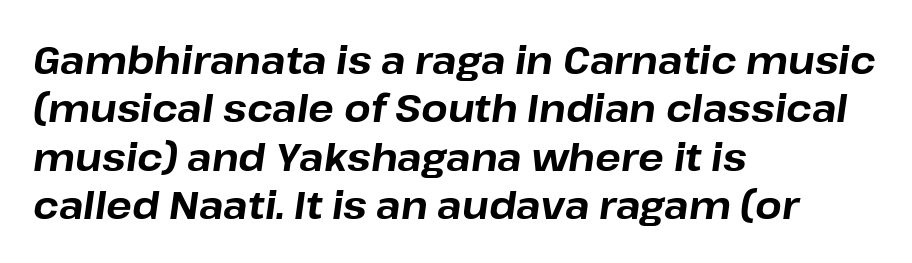
The image shows 38 px bold type, italic (leaning right); set left-aligned, normal line spacing (1.27x), normal letter spacing, not underlined; low stroke contrast and a medium x-height.
